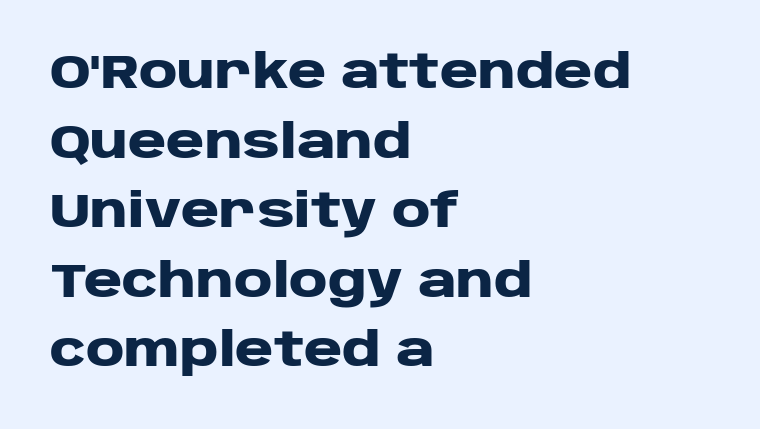
Q: Is the text bold? A: Yes.
Q: Is the text italic (slanted)? A: No, it is upright.
Q: Is the typeface a serif or a sans-serif typeface? A: Sans-serif.
Q: Is the text underlined? A: No.
Q: How is the paragraph aligned? A: Left-aligned.
Q: Is the spacing between letters normal or unusually wide? A: Normal.
Q: Is the spacing between lines tight, normal or loose? A: Normal.
Q: Width (condensed, normal, or wide)? A: Wide.
Q: Stroke contrast? A: Low.
Q: x-height? A: Large.
Q: Monospaced? A: No.
